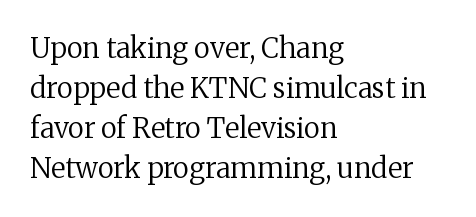
Do the characters align in a grid? No, the font is proportional. The letters stand upright; this is a roman face. The letterforms sit at book weight or below. The space between consecutive lines is moderate. The ragged edge is on the right, which tells us the setting is flush left. Does extra space separate the letters? No, they use regular spacing.
